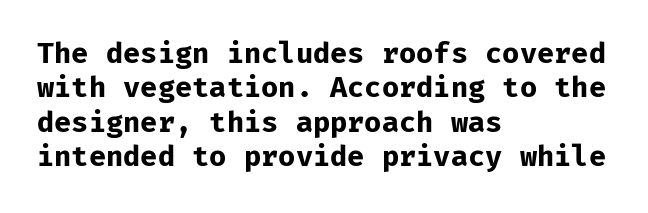
Plain, unruled lines of type. Set as a true bold cut, around the 700 mark. Posture: upright roman. Does the copy run flush right? No — it runs flush left. Nothing sits at the stroke ends, so this counts as sans-serif. Nothing unusual about the tracking: characters are spaced as the font intends.
